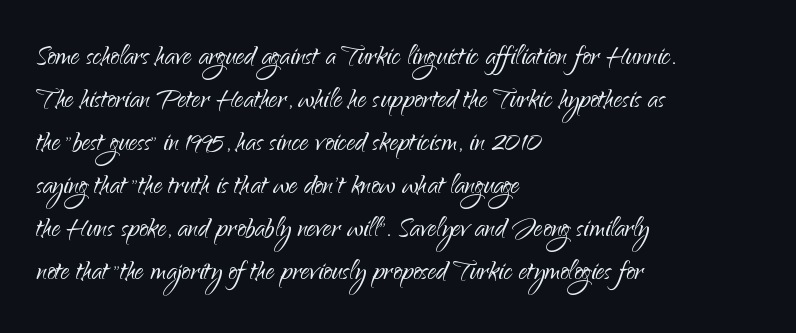
The image shows 35 px light sans-serif type; set left-aligned, line spacing 1.23x, normal letter spacing, not underlined; low stroke contrast and a small x-height.
